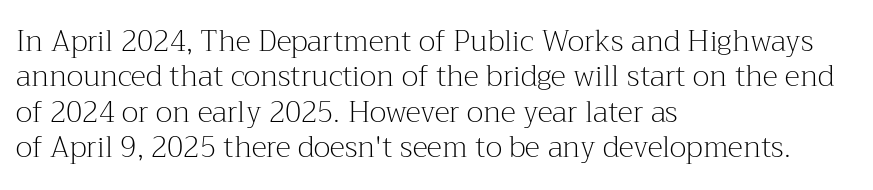
The image shows 29 px light serif type, upright; set left-aligned, line spacing 1.22x, normal letter spacing, not underlined; medium stroke contrast and a medium x-height.
